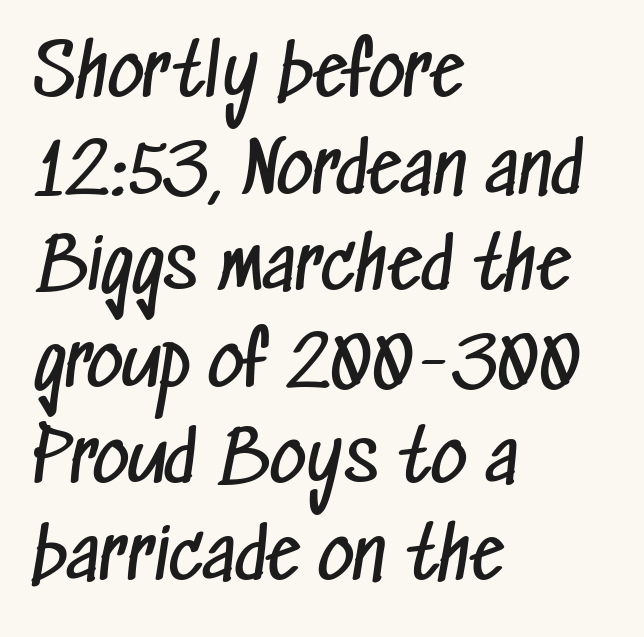
The image shows 70 px regular-weight, condensed sans-serif type; set left-aligned, normal line spacing (1.38x), normal letter spacing, not underlined; low stroke contrast and a medium x-height.
